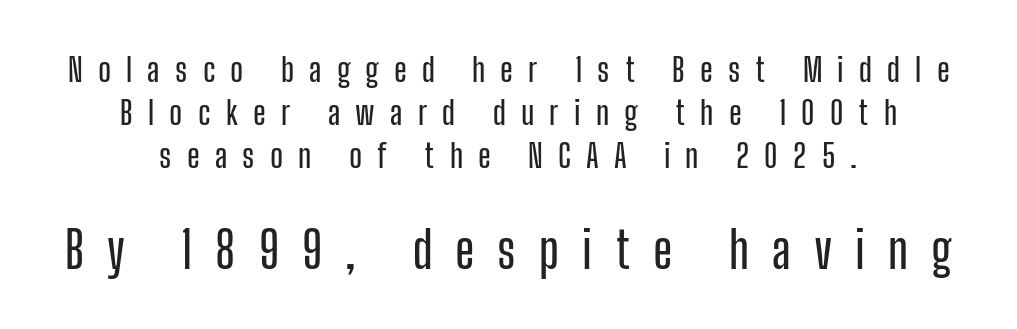
A typesetter would label this face a sans. Each row of text sits above clean, open space. The setting favours the middle, as headings and verse often do. Evenly set lines give the paragraph a standard silhouette. The face used here is proportionally spaced, like ordinary book or web type.
